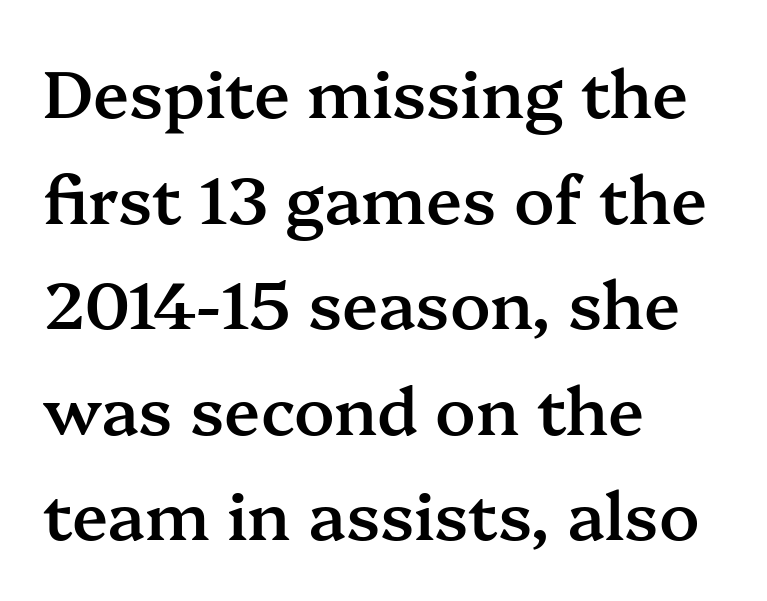
The image shows 66 px semibold serif type, upright; set left-aligned, normal line spacing (1.6x), normal letter spacing, not underlined; medium stroke contrast and a medium x-height.
